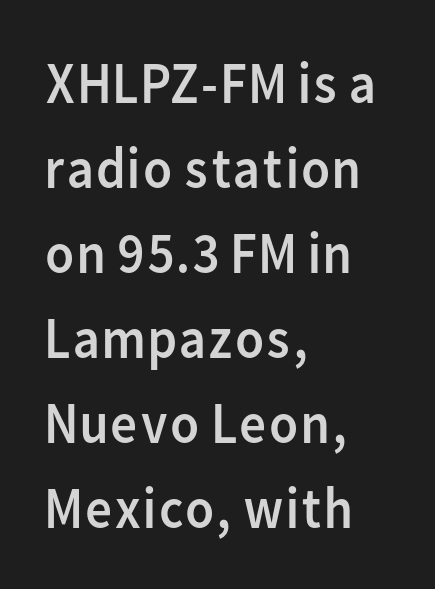
Q: Is the text bold? A: No.
Q: Is the text italic (slanted)? A: No, it is upright.
Q: Is the typeface a serif or a sans-serif typeface? A: Sans-serif.
Q: Is the text underlined? A: No.
Q: How is the paragraph aligned? A: Left-aligned.
Q: Is the spacing between letters normal or unusually wide? A: Normal.
Q: Is the spacing between lines tight, normal or loose? A: Normal.
Q: Width (condensed, normal, or wide)? A: Normal.
Q: Stroke contrast? A: Low.
Q: x-height? A: Medium.
Q: Monospaced? A: No.
